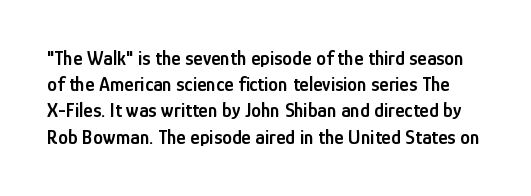
Vertically, the passage feels balanced, rows spaced as you'd expect. Only glyphs here, with clear space below each row. The letters stand straight up with perfectly vertical stems. This sample uses plain, unmodified letter spacing.
